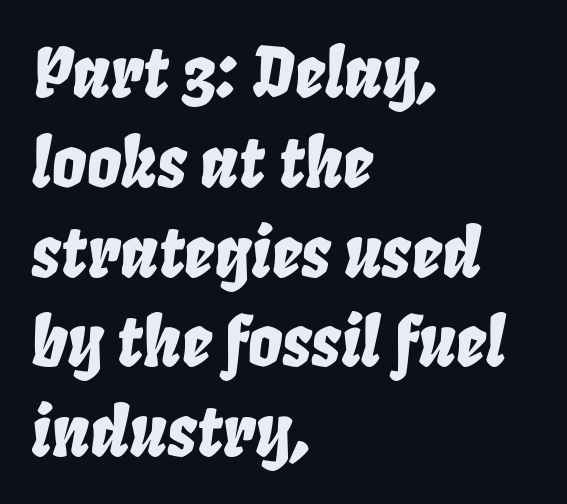
If you drew a ruler down the left edge, every line would touch it. You could call the tracking neutral — neither tight nor loose. No word sits above an underline. The space between consecutive lines is moderate. Slant detected: the letters are inclined. The letters advance in unequal steps, a hallmark of proportional type.
